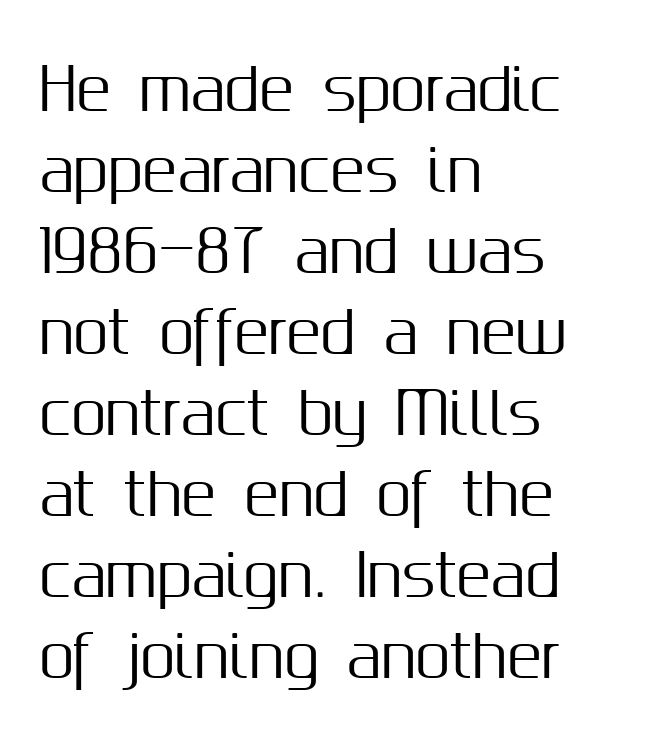
{"serif": "no", "italic": "no", "width": "normal", "stroke_contrast": "medium", "x_height": "medium", "monospaced": "no", "underline": "no", "align": "left", "line_spacing": "normal", "line_spacing_ratio": 1.42, "letter_spacing": "normal", "letter_spacing_em": 0.0, "glyph_px": 57}
